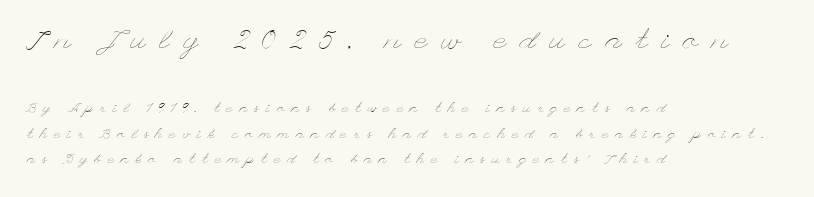
Just letters on the line, the space beneath them empty. The rendering anchors every line to the left-hand side. Characters follow at a spacing far wider than the type designer built in. Compared with a typical body face, this is equally light or lighter still. The composition opens big and finishes small.
